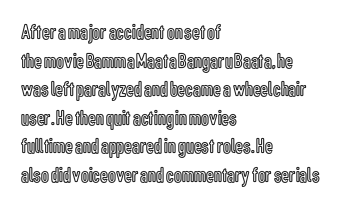
The image shows 22 px text type, upright; set left-aligned, normal line spacing (1.3x), normal letter spacing, not underlined.
